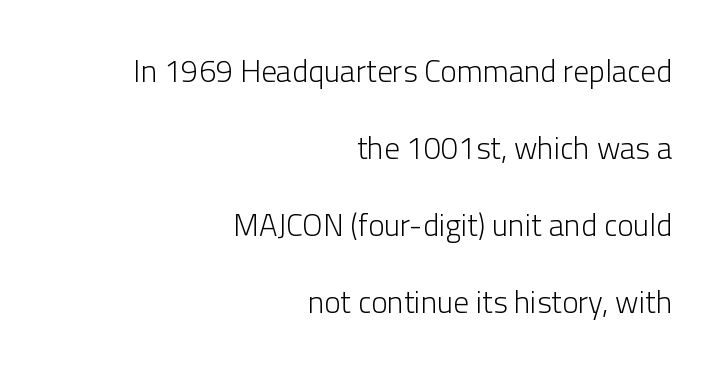
{"serif": "no", "italic": "no", "bold": "no", "weight": "light", "width": "normal", "stroke_contrast": "low", "x_height": "medium", "monospaced": "no", "underline": "no", "align": "right", "line_spacing": "loose", "line_spacing_ratio": 2.48, "letter_spacing": "normal", "letter_spacing_em": 0.0, "glyph_px": 31}
